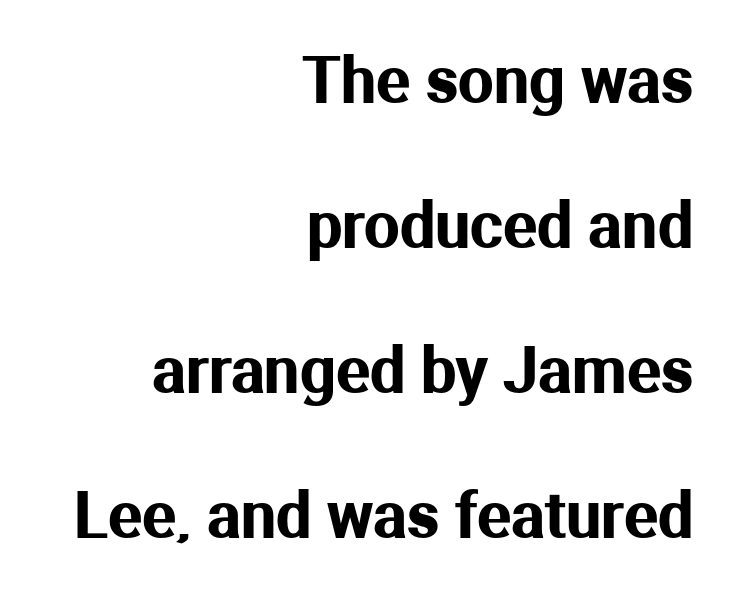
Q: Is the text italic (slanted)? A: No, it is upright.
Q: Is the typeface a serif or a sans-serif typeface? A: Sans-serif.
Q: Is the text underlined? A: No.
Q: How is the paragraph aligned? A: Right-aligned.
Q: Is the spacing between letters normal or unusually wide? A: Normal.
Q: Is the spacing between lines tight, normal or loose? A: Loose.
Q: Width (condensed, normal, or wide)? A: Normal.
Q: Stroke contrast? A: Medium.
Q: x-height? A: Medium.
Q: Monospaced? A: No.
